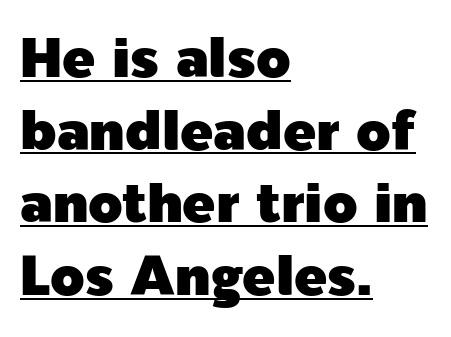
{"serif": "no", "italic": "no", "width": "normal", "x_height": "medium", "monospaced": "no", "underline": "yes", "align": "left", "line_spacing": "normal", "line_spacing_ratio": 1.32, "letter_spacing": "normal", "letter_spacing_em": 0.0, "glyph_px": 55}
